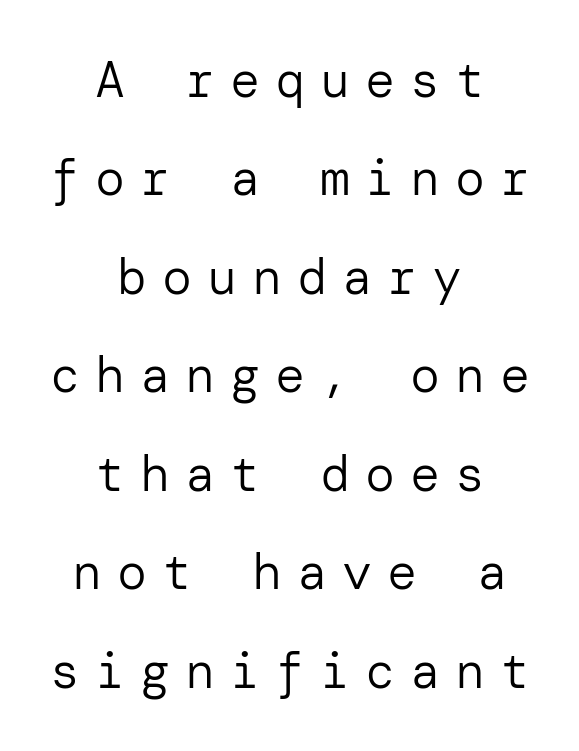
Q: Is the text bold? A: No.
Q: Is the text italic (slanted)? A: No, it is upright.
Q: Is the typeface a serif or a sans-serif typeface? A: Sans-serif.
Q: Is the text underlined? A: No.
Q: How is the paragraph aligned? A: Centered.
Q: Is the spacing between letters normal or unusually wide? A: Unusually wide.
Q: Is the spacing between lines tight, normal or loose? A: Loose.
Q: Width (condensed, normal, or wide)? A: Normal.
Q: Stroke contrast? A: Low.
Q: x-height? A: Medium.
